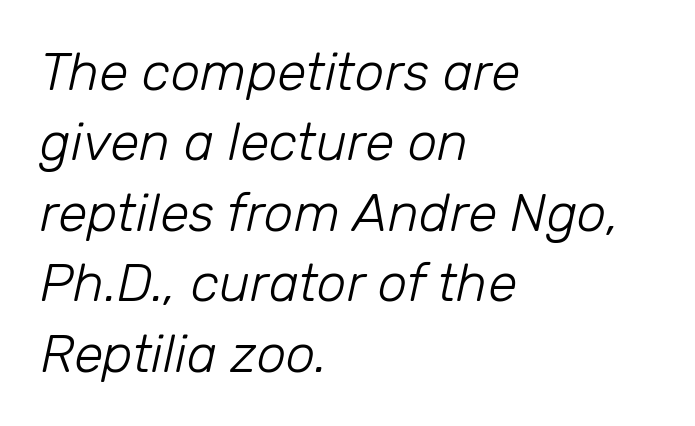
{"italic": "yes", "lean": "right", "slant_degrees": 12, "bold": "no", "weight": "light", "width": "normal", "stroke_contrast": "low", "x_height": "medium", "monospaced": "no", "underline": "no", "align": "left", "line_spacing": "normal", "line_spacing_ratio": 1.33, "letter_spacing": "normal", "letter_spacing_em": 0.0, "glyph_px": 53}
